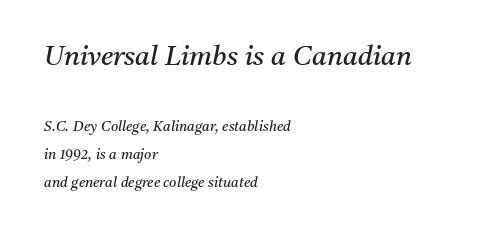
{"italic": "yes", "lean": "right", "slant_degrees": 11, "bold": "no", "underline": "no", "align": "left", "line_spacing": "loose", "line_spacing_ratio": 2.01, "letter_spacing": "normal", "letter_spacing_em": 0.0, "larger_block": "first", "size_ratio": 1.93, "glyph_px": 27}
